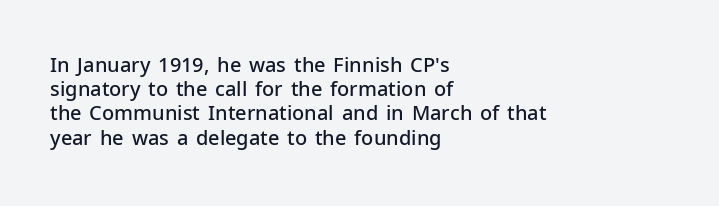
{"italic": "no", "bold": "semi", "underline": "no", "align": "left", "line_spacing_ratio": 1.21, "letter_spacing": "normal", "letter_spacing_em": 0.0, "glyph_px": 20}
